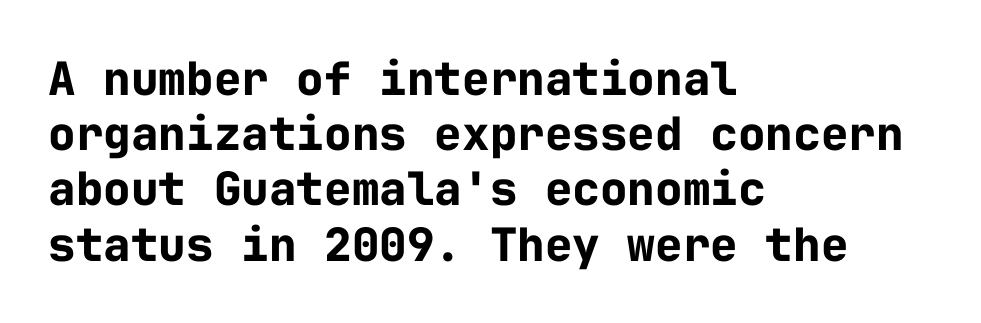
Q: Is the text bold? A: Yes.
Q: Is the text italic (slanted)? A: No, it is upright.
Q: Is the typeface a serif or a sans-serif typeface? A: Sans-serif.
Q: Is the text underlined? A: No.
Q: How is the paragraph aligned? A: Left-aligned.
Q: Is the spacing between letters normal or unusually wide? A: Normal.
Q: Width (condensed, normal, or wide)? A: Normal.
Q: Stroke contrast? A: Low.
Q: x-height? A: Medium.
Q: Monospaced? A: Yes.
